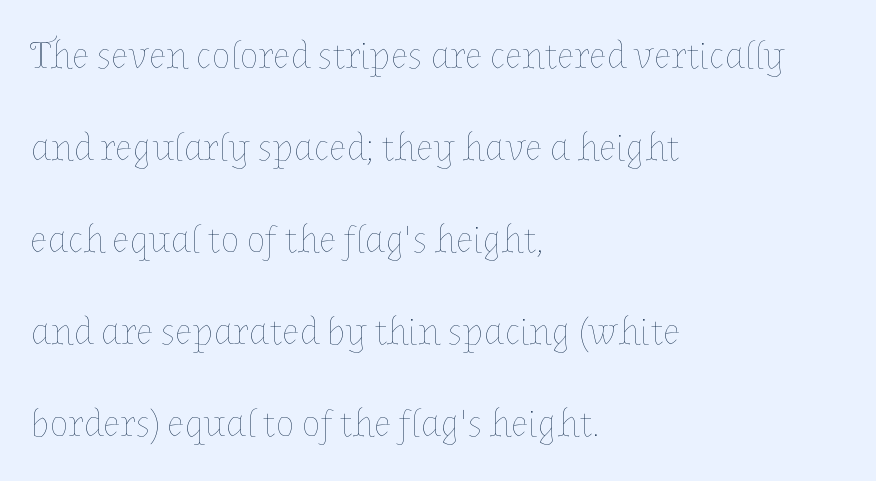
The image shows 39 px thin type, upright; set left-aligned, loose line spacing (2.36x), normal letter spacing, not underlined; low stroke contrast and a medium x-height.
